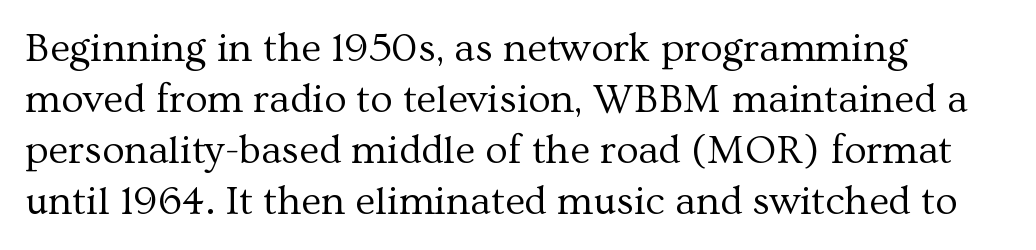
Check under the words: just untouched page. Font category for this specimen: serif. How are the letters spaced? Ordinarily, with no added tracking. Think of a printed novel: that variable character pitch is what you see here. This is the regular roman posture of the typeface. No chunkiness to these letters — they're not bold.
